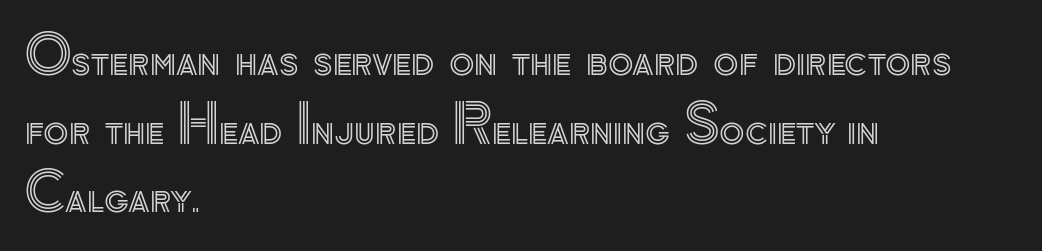
{"italic": "no", "width": "normal", "x_height": "small", "monospaced": "no", "underline": "no", "align": "left", "line_spacing": "normal", "line_spacing_ratio": 1.32, "letter_spacing": "normal", "letter_spacing_em": 0.0, "glyph_px": 52}
